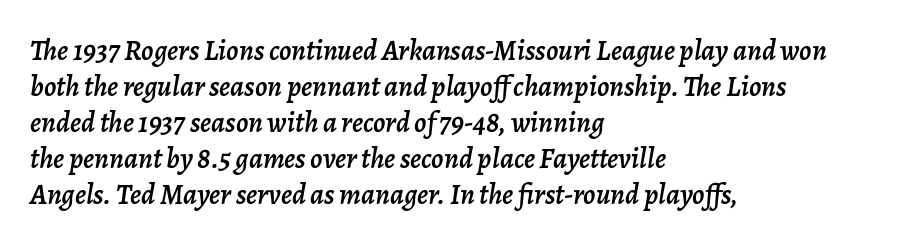
Q: Is the text italic (slanted)? A: Yes, it leans right by about 7 degrees.
Q: Is the text underlined? A: No.
Q: How is the paragraph aligned? A: Left-aligned.
Q: Is the spacing between letters normal or unusually wide? A: Normal.
Q: Width (condensed, normal, or wide)? A: Normal.
Q: Stroke contrast? A: Low.
Q: x-height? A: Medium.
Q: Monospaced? A: No.
